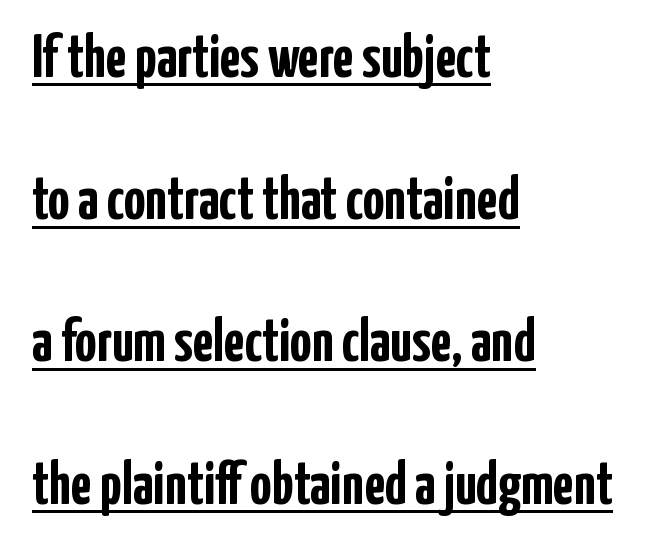
Rendered with straight, roman letterforms. The passage shown is typed in a proportional face where columns would drift. If you drew a ruler down the left edge, every line would touch it. Standard letterfit; no display-style spreading of the glyphs. The rendering shows plain stroke endings on the letterforms — a sans-serif design.
